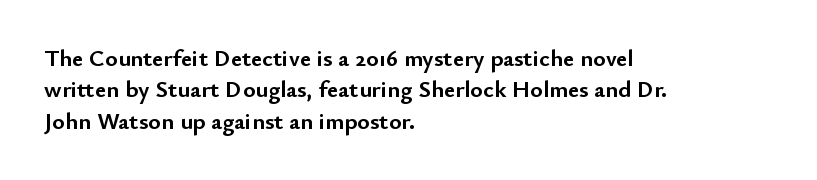
{"italic": "no", "bold": "yes", "underline": "no", "align": "left", "line_spacing": "normal", "line_spacing_ratio": 1.31, "letter_spacing": "normal", "letter_spacing_em": 0.0, "glyph_px": 24}
